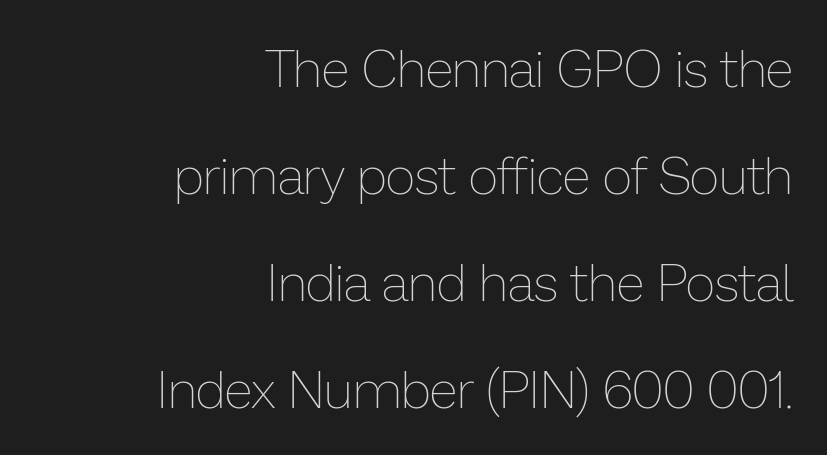
Q: Is the text bold? A: No.
Q: Is the text italic (slanted)? A: No, it is upright.
Q: Is the text underlined? A: No.
Q: How is the paragraph aligned? A: Right-aligned.
Q: Is the spacing between letters normal or unusually wide? A: Normal.
Q: Is the spacing between lines tight, normal or loose? A: Loose.
Q: Width (condensed, normal, or wide)? A: Normal.
Q: Stroke contrast? A: Low.
Q: x-height? A: Medium.
Q: Monospaced? A: No.
